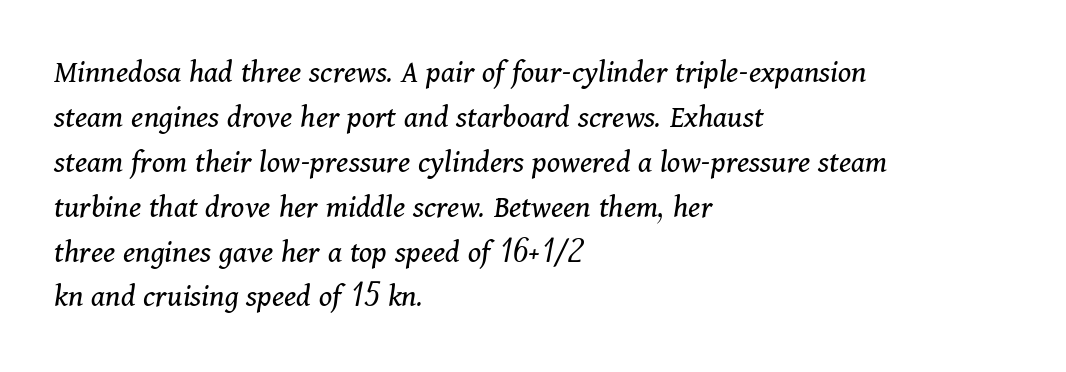
Compared with ordinary roman type, these characters are visibly tilted. The passage shown is not underscored anywhere. The designer went with a serif here, giving each stem small feet. Tracking here is standard; glyphs follow each other at the usual distance. Each stroke keeps to a modest, everyday thickness or less. These lines are rendered in a variable-pitch font.
